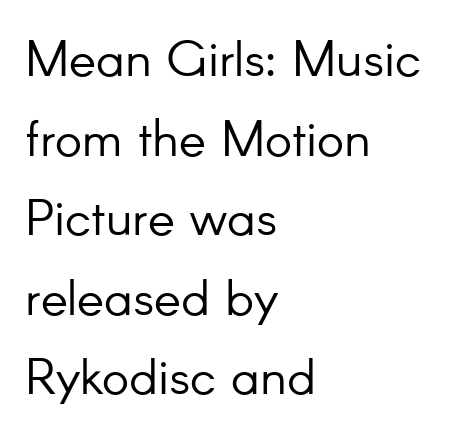
{"serif": "no", "italic": "no", "bold": "no", "weight": "light", "width": "normal", "stroke_contrast": "low", "x_height": "small", "monospaced": "no", "underline": "no", "align": "left", "line_spacing": "normal", "line_spacing_ratio": 1.56, "letter_spacing": "normal", "letter_spacing_em": 0.0, "glyph_px": 51}
